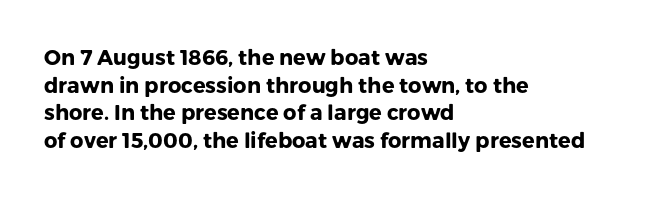
Normally led — the rows are evenly, conventionally spaced. Caption: standard tracking, unaltered. Check the space under the baseline: it is left empty. This sample is left-justified, so line endings fall wherever the words run out. These lines were composed using upright roman letters.
